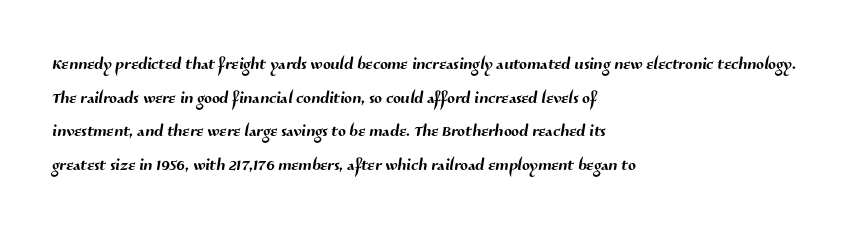
Look at the tracking — it's just the regular setting, nothing added. Any mark beneath the type? The region is blank. Does the copy run flush right? No — it runs flush left. One glance says typical: line gaps are just what's usual.
